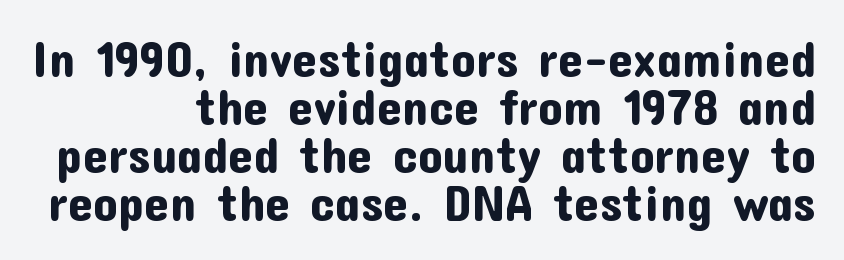
This sample uses plain, unmodified letter spacing. These lines huddle together more closely than default settings would place them. The font family rendered here belongs to the sans-serif group. A typesetter would mark this as roman, not italic. Where is the straight margin? On the right.
